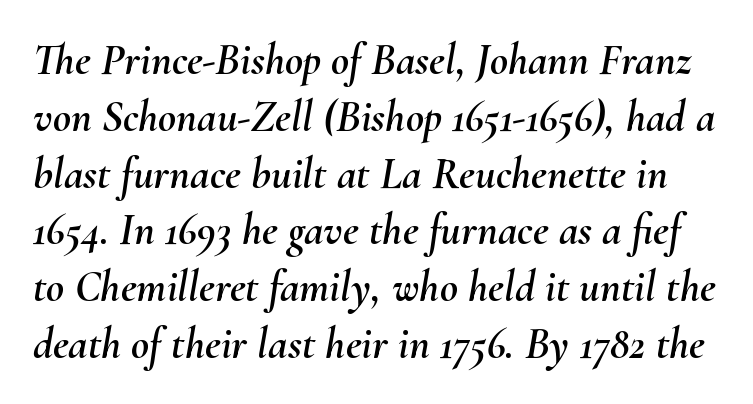
The image shows 44 px text type, italic (leaning right); set normal line spacing (1.29x), normal letter spacing, not underlined; medium stroke contrast and a small x-height.
